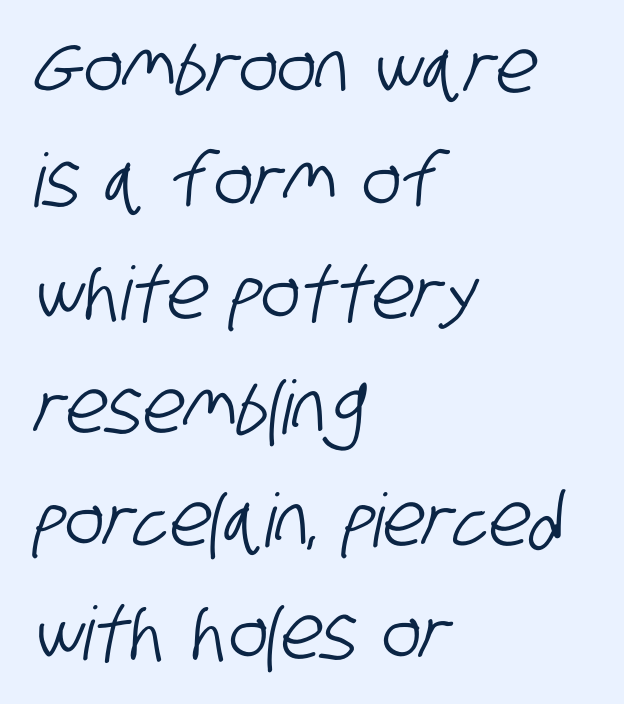
Normally led — the rows are evenly, conventionally spaced. Plain, unruled lines of type. The passage shown is typed in a proportional face where columns would drift. I'd call this a sans setting — the letters go barefoot. Short and long lines alike share a common starting point at left. Students, note that the glyphs here touch the page at normal intervals.
